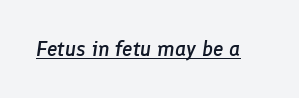
{"italic": "yes", "lean": "right", "slant_degrees": 8, "bold": "semi", "underline": "yes", "letter_spacing": "normal", "letter_spacing_em": 0.0, "glyph_px": 21}
